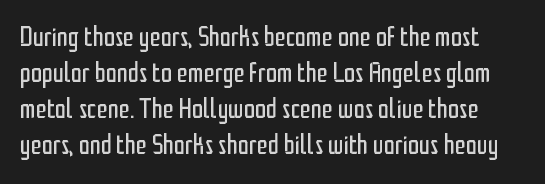
{"serif": "no", "italic": "no", "bold": "no", "weight": "regular", "width": "condensed", "stroke_contrast": "low", "x_height": "medium", "monospaced": "no", "underline": "no", "line_spacing": "normal", "line_spacing_ratio": 1.29, "letter_spacing": "normal", "letter_spacing_em": 0.0, "glyph_px": 28}
